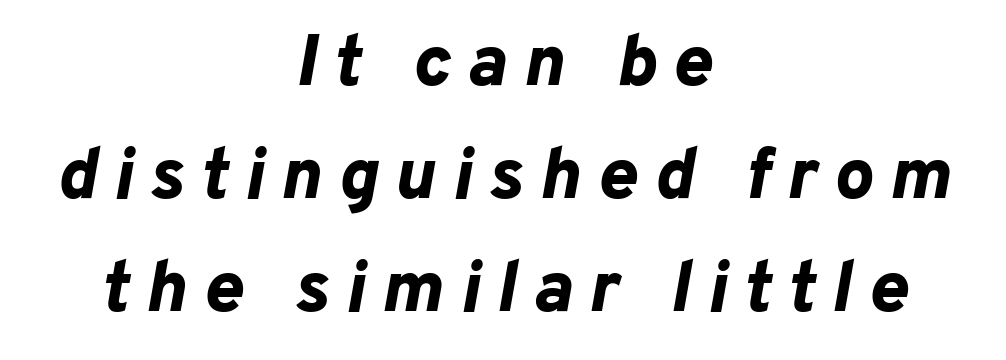
The image shows 73 px bold type, italic (leaning right); set centered, normal line spacing (1.55x), unusually wide letter spacing (+0.23 em), not underlined; low stroke contrast and a medium x-height.
